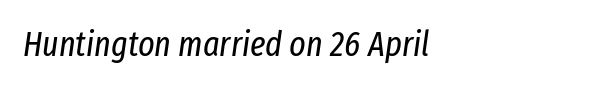
The image shows 35 px regular-weight, condensed type, italic (leaning right); set left-aligned, normal letter spacing, not underlined; low stroke contrast and a medium x-height.
